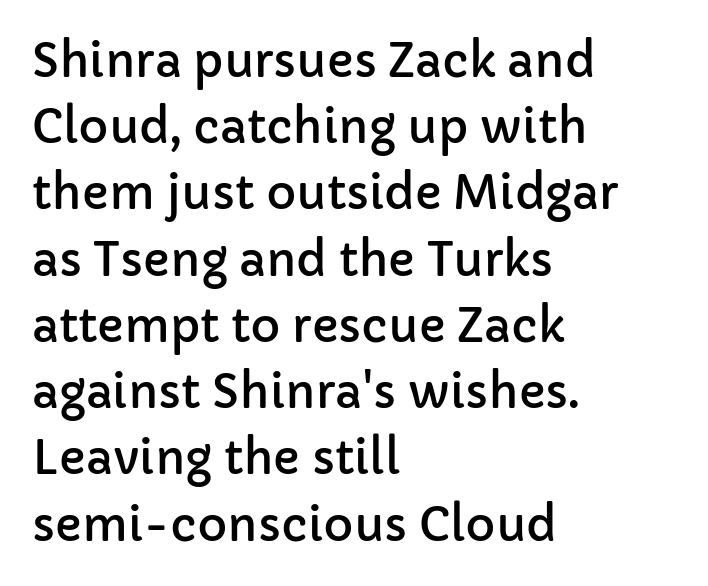
The image shows 46 px sans-serif type, upright; set left-aligned, normal line spacing (1.44x), normal letter spacing, not underlined; low stroke contrast and a medium x-height.
